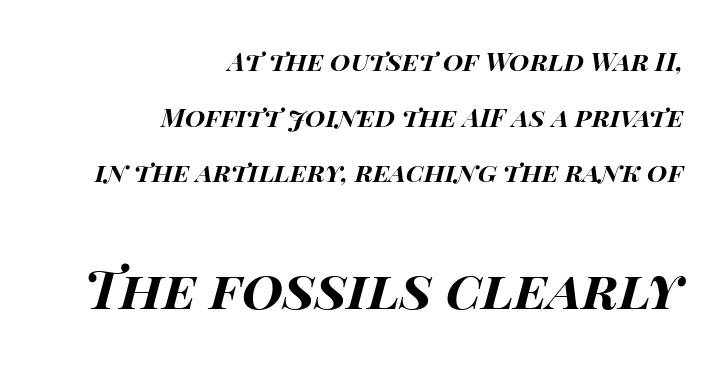
Interline gaps are noticeably wide in this sample. All the whitespace from short lines collects on the left. The passage shown is emphatically bold. Tracking value appears to be zero — textbook default spacing. Slanted lettering throughout. A student would notice the bottom passage is typeset larger than what precedes it.
